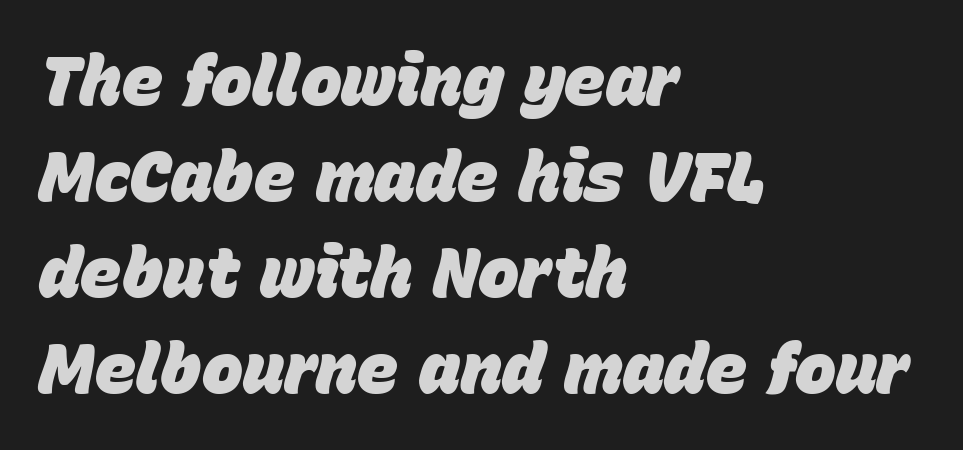
The image shows 69 px heavy type, italic (leaning right); set left-aligned, normal line spacing (1.39x), normal letter spacing, not underlined; low stroke contrast and a large x-height.
